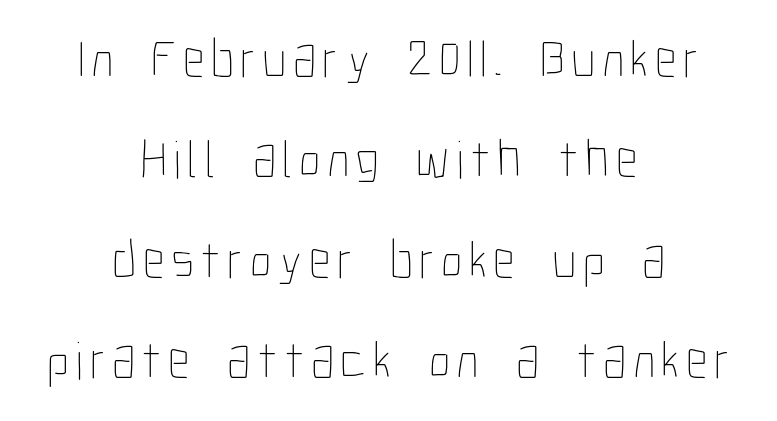
The image shows 54 px thin, condensed type, upright; set centered, line spacing 1.86x, not underlined; low stroke contrast and a medium x-height.
